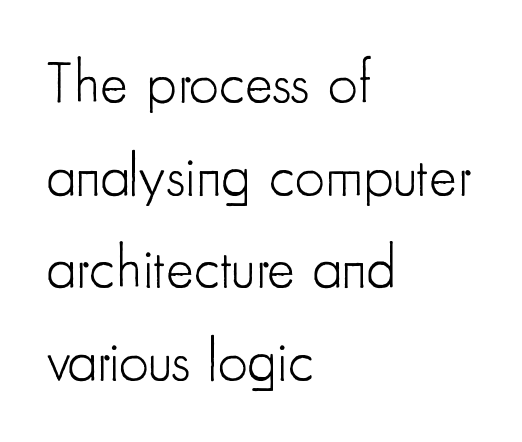
The image shows 59 px light, condensed sans-serif type, upright; set left-aligned, normal line spacing (1.57x), normal letter spacing, not underlined; low stroke contrast and a small x-height.
